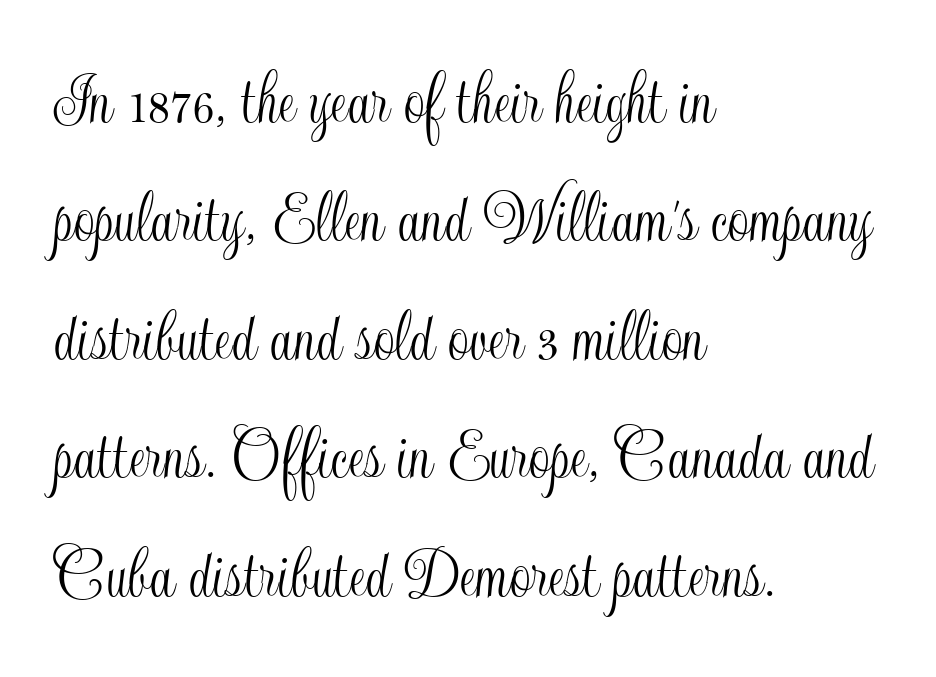
Q: Is the text italic (slanted)? A: Yes.
Q: Is the text underlined? A: No.
Q: How is the paragraph aligned? A: Left-aligned.
Q: Is the spacing between letters normal or unusually wide? A: Normal.
Q: Is the spacing between lines tight, normal or loose? A: Normal.
Q: Width (condensed, normal, or wide)? A: Condensed.
Q: x-height? A: Small.
Q: Monospaced? A: No.
